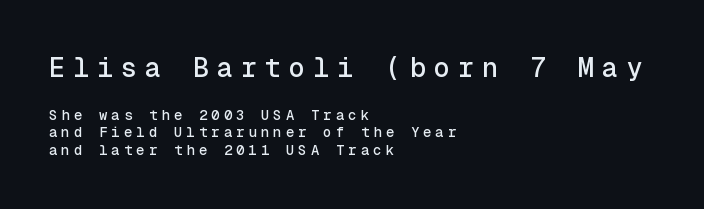
The specimen omits any rule beneath the text block's lines. Compared with a centered layout, this one pins lines to the left instead. Here the first block reads like a headline and the second like body copy. Upright lettering throughout.
